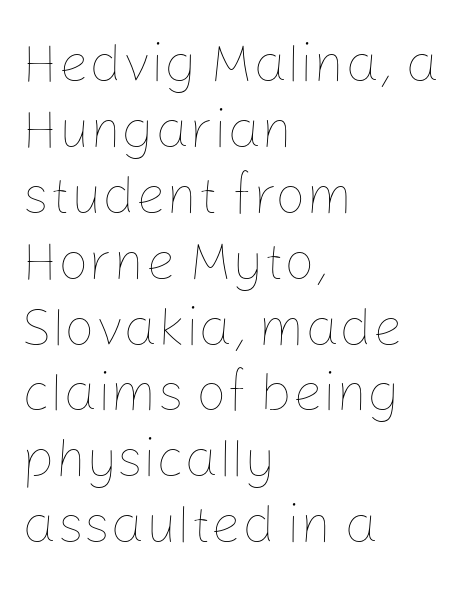
The typesetter chose a ragged-right arrangement here. Think of a printed novel: that variable character pitch is what you see here. Compared with typical body copy, the letter spacing here is the same. This is the regular roman posture of the typeface. Each row of text sits above clean, open space. Stroke mass is kept to a normal reading level or below.
